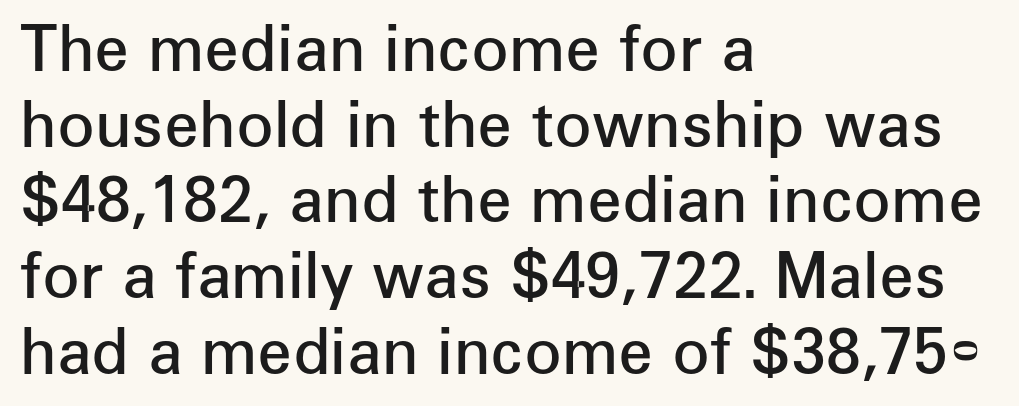
{"serif": "no", "italic": "no", "bold": "semi", "weight": "semibold", "width": "normal", "stroke_contrast": "low", "x_height": "medium", "monospaced": "no", "underline": "no", "align": "left", "line_spacing_ratio": 1.22, "letter_spacing": "normal", "letter_spacing_em": 0.0, "glyph_px": 62}
